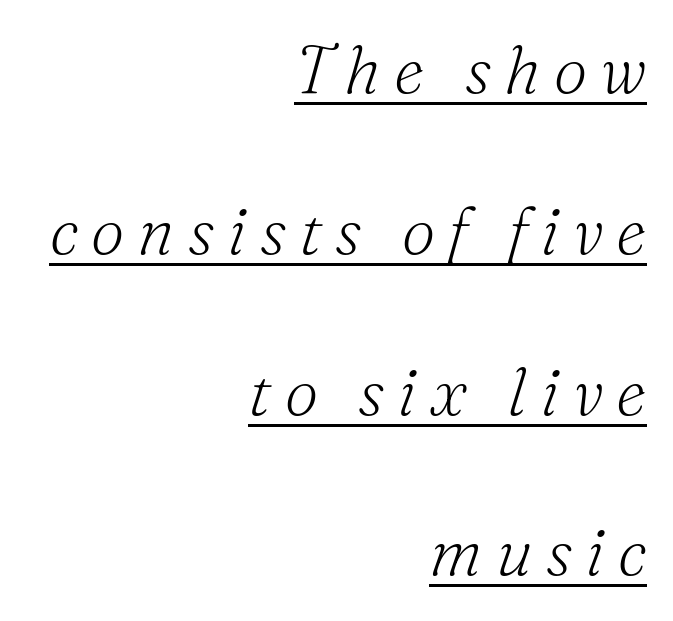
{"serif": "yes", "italic": "yes", "lean": "right", "slant_degrees": 16, "bold": "no", "weight": "light", "width": "normal", "stroke_contrast": "medium", "x_height": "small", "monospaced": "no", "underline": "yes", "align": "right", "line_spacing": "loose", "line_spacing_ratio": 2.4, "letter_spacing": "wide", "letter_spacing_em": 0.2, "glyph_px": 67}
